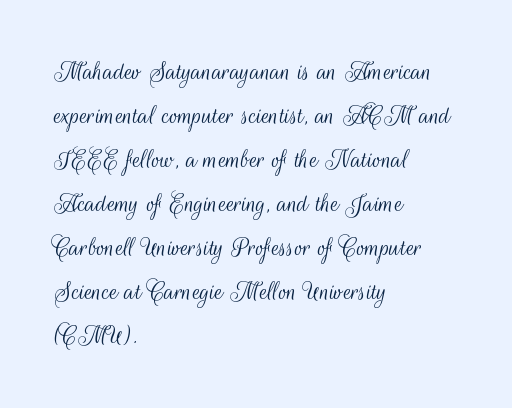
Ink coverage per letter is moderate at most. Vertically, the passage feels balanced, rows spaced as you'd expect. Grotesque or geometric, the face here clearly has no serifs. The face used here is proportionally spaced, like ordinary book or web type.
